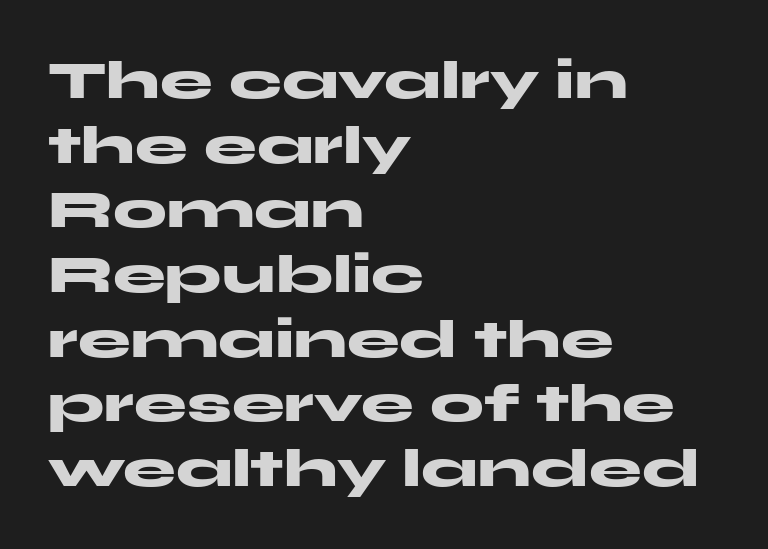
{"serif": "no", "italic": "no", "bold": "yes", "weight": "heavy", "width": "wide", "stroke_contrast": "medium", "x_height": "medium", "monospaced": "no", "underline": "no", "align": "left", "line_spacing_ratio": 1.22, "letter_spacing": "normal", "letter_spacing_em": 0.0, "glyph_px": 53}
